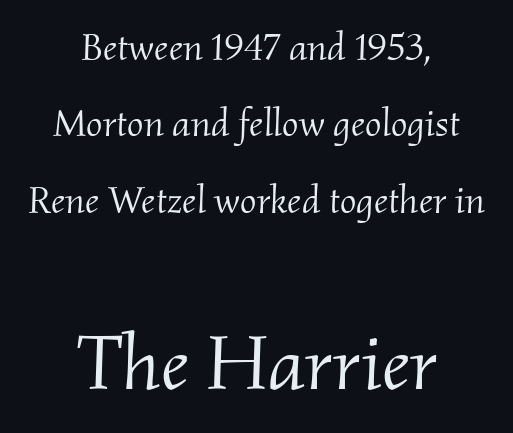
Q: Is the text bold? A: No.
Q: Is the text italic (slanted)? A: Yes, it leans right by about 2 degrees.
Q: Is the typeface a serif or a sans-serif typeface? A: Serif.
Q: Is the text underlined? A: No.
Q: How is the paragraph aligned? A: Centered.
Q: Is the spacing between letters normal or unusually wide? A: Normal.
Q: Is the spacing between lines tight, normal or loose? A: Loose.
Q: Which block of text is set in a larger size, the first (top) or the second (bottom)? A: The second (bottom) one.
Q: Width (condensed, normal, or wide)? A: Normal.
Q: Stroke contrast? A: Medium.
Q: x-height? A: Small.
Q: Monospaced? A: No.
